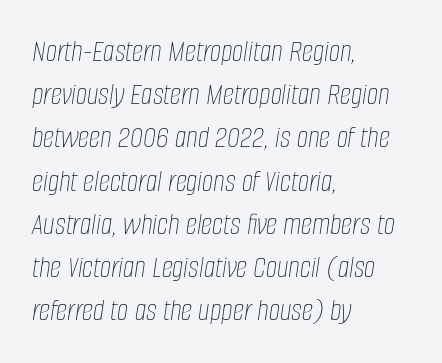
Designer's note — italics engaged. Inter-character spacing is left at the font's built-in metrics. The typesetting does not lean heavy: it is not bold. Whoever set this chose a conventional vertical rhythm. Has an underline been added? It has not.
